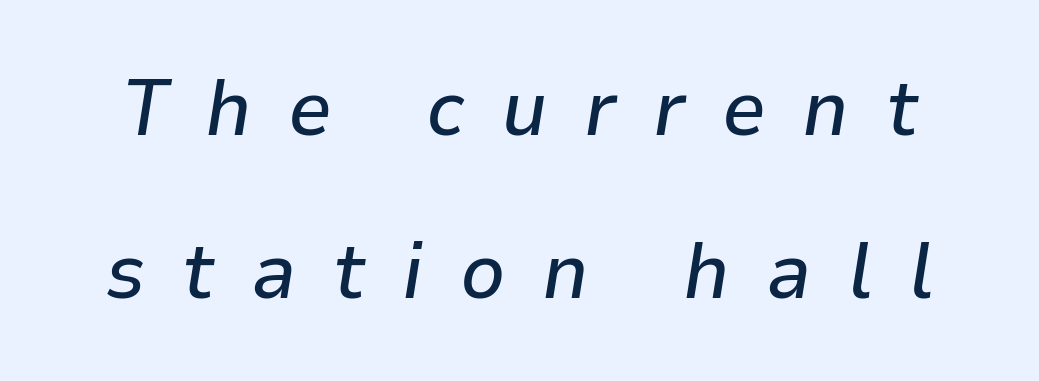
Only glyphs here, with clear space below each row. The whole block is typeset with a tilt. Here the designer chose a conventional face with non-uniform glyph widths. The vertical gap from one line to the next is large. The horizontal fit of the characters is loose and conspicuously gappy.
